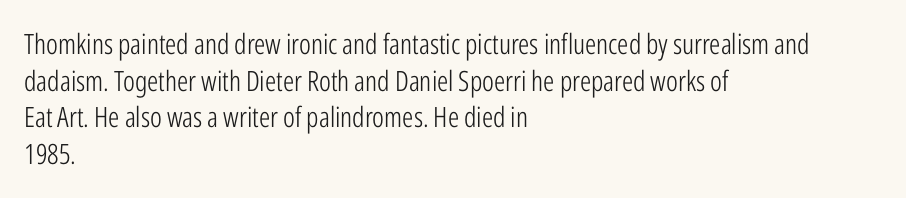
The letters advance in unequal steps, a hallmark of proportional type. Stems here are at most as thick as an everyday book face. The rendering anchors every line to the left-hand side. This is roman type, the default non-slanted kind.
